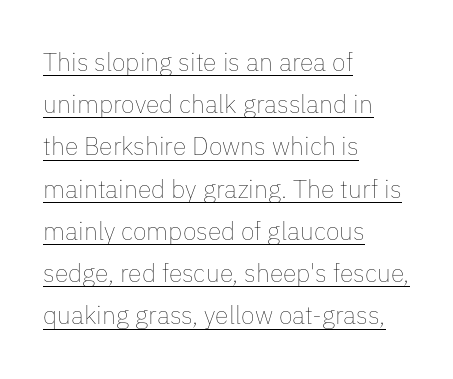
The image shows 25 px text type, upright; set left-aligned, normal line spacing (1.69x), normal letter spacing, underlined.
